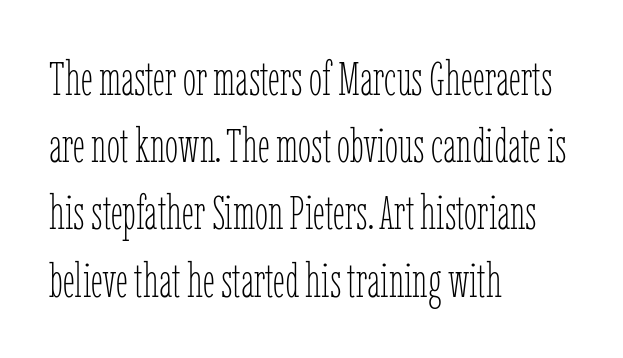
The image shows 48 px thin, condensed type, upright; set left-aligned, normal line spacing (1.4x), normal letter spacing, not underlined; low stroke contrast and a medium x-height.
